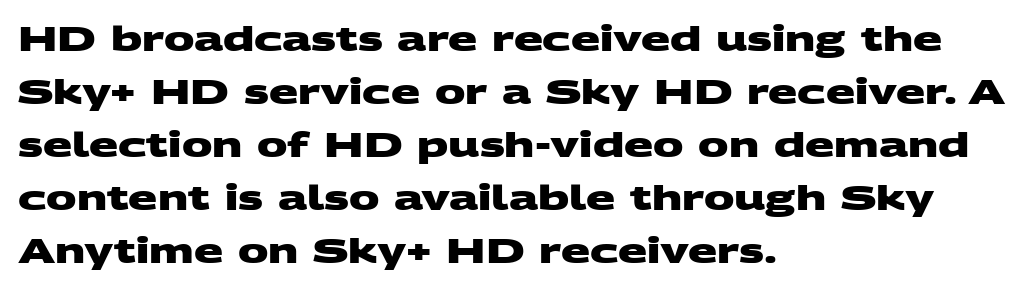
The image shows 34 px heavy, wide sans-serif type; set left-aligned, normal line spacing (1.56x), normal letter spacing, not underlined; medium stroke contrast and a large x-height.
